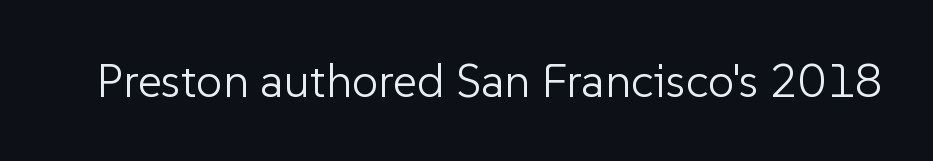
The image shows 47 px light sans-serif type, upright; set normal letter spacing, not underlined; low stroke contrast and a medium x-height.
